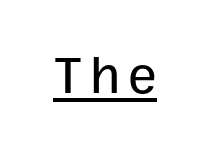
Somebody hit Ctrl+U on this one — the words are underlined. You could not count columns in this text — the font is proportionally spaced. Designer's note — italics off, roman on. The font family rendered here belongs to the sans-serif group.
